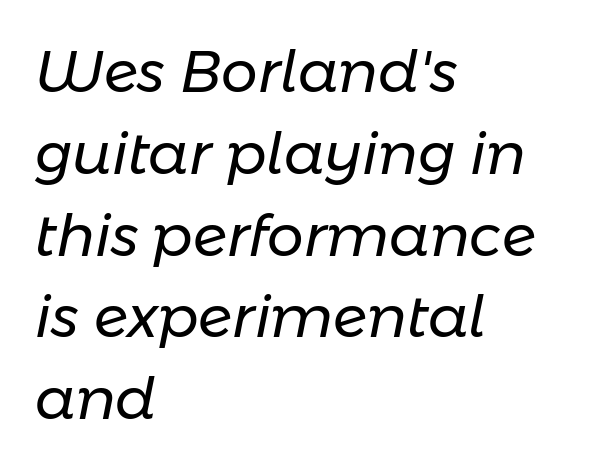
The image shows 58 px regular-weight type, italic (leaning right); set left-aligned, normal line spacing (1.41x), normal letter spacing, not underlined; low stroke contrast and a medium x-height.
